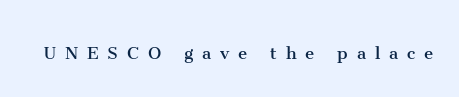
The image shows 21 px text type, upright; set unusually wide letter spacing (+0.42 em), not underlined.
